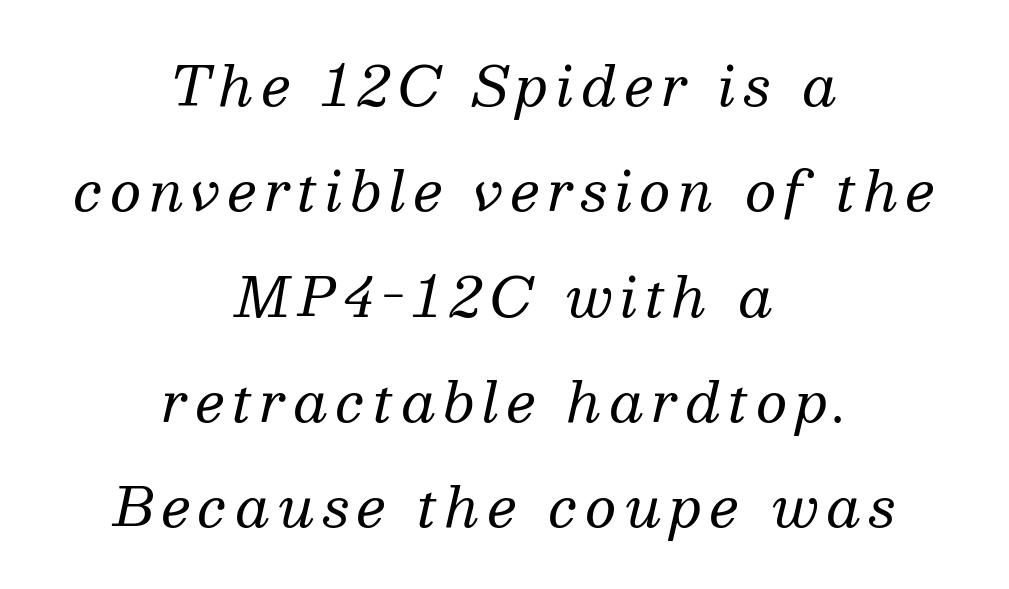
{"serif": "yes", "italic": "yes", "lean": "right", "slant_degrees": 13, "bold": "no", "weight": "regular", "width": "normal", "stroke_contrast": "medium", "x_height": "medium", "monospaced": "no", "underline": "no", "align": "center", "line_spacing": "loose", "line_spacing_ratio": 1.95, "glyph_px": 54}
